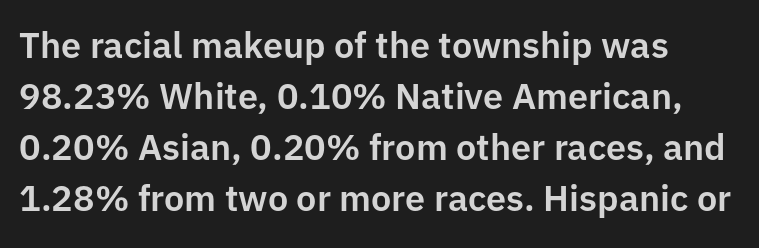
The image shows 36 px sans-serif type, upright; set normal line spacing (1.42x), normal letter spacing, not underlined; low stroke contrast and a medium x-height.
